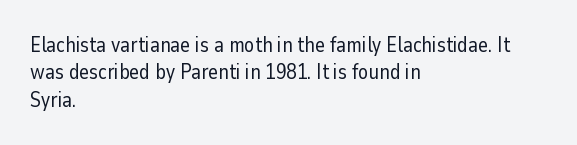
Reading down the block, your eye returns to a fixed left position each line. The weight tops out at a normal text grade. Interline gaps are of average width in this sample. The letters sit at their default tracking, neither squeezed nor spread.
